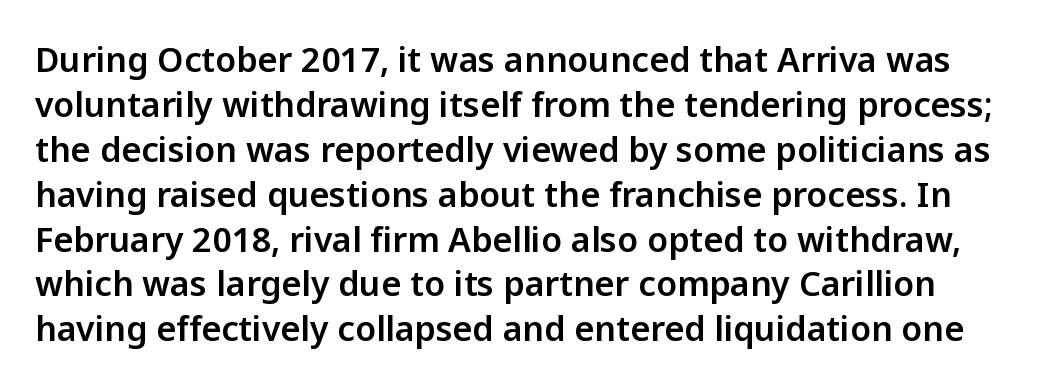
{"serif": "no", "italic": "no", "width": "normal", "stroke_contrast": "low", "x_height": "medium", "monospaced": "no", "underline": "no", "line_spacing": "normal", "line_spacing_ratio": 1.32, "letter_spacing": "normal", "letter_spacing_em": 0.0, "glyph_px": 34}
